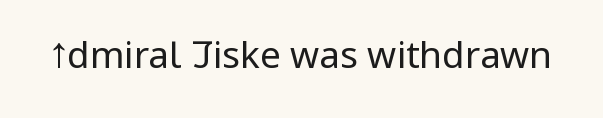
In terms of letterspacing, this is plain default setting. The passage shown is not underscored anywhere. Character widths vary here, with narrow letters taking less room than wide ones. Heaviness? Minimal to ordinary, like unemphasized prose.
